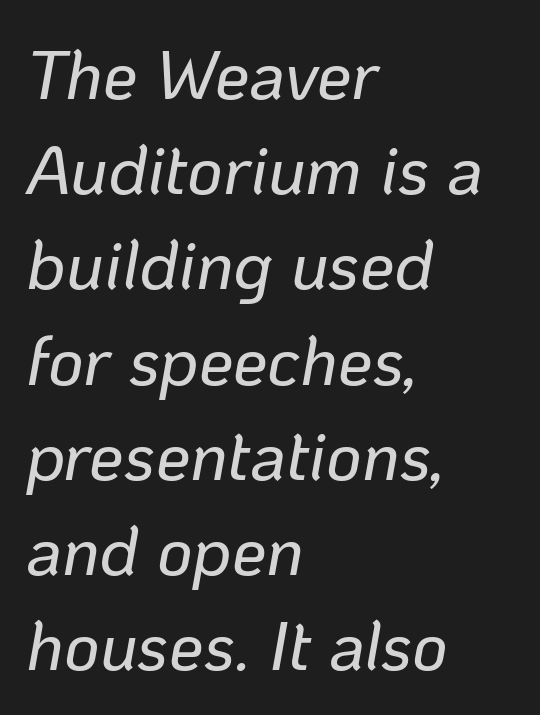
{"italic": "yes", "lean": "right", "slant_degrees": 10, "width": "normal", "stroke_contrast": "low", "x_height": "medium", "monospaced": "no", "underline": "no", "align": "left", "line_spacing": "normal", "line_spacing_ratio": 1.38, "letter_spacing": "normal", "letter_spacing_em": 0.0, "glyph_px": 69}
